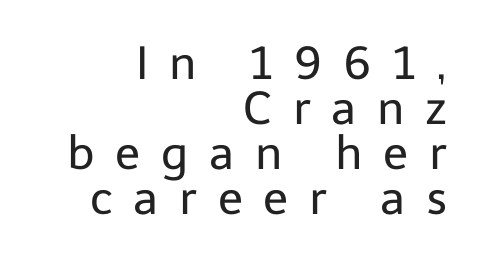
The image shows 46 px regular-weight sans-serif type, upright; set right-aligned, tight line spacing (0.98x), unusually wide letter spacing (+0.45 em), not underlined; low stroke contrast and a medium x-height.
